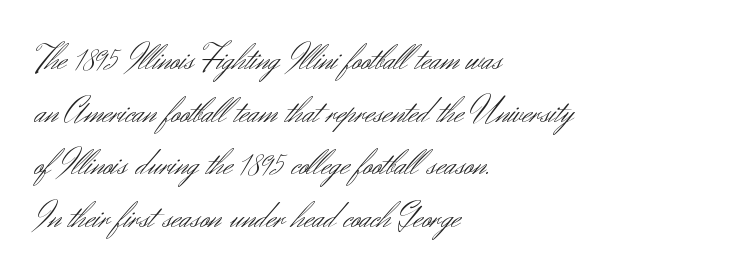
Q: Is the text bold? A: No.
Q: Is the text italic (slanted)? A: Yes.
Q: Is the typeface a serif or a sans-serif typeface? A: Sans-serif.
Q: Is the text underlined? A: No.
Q: How is the paragraph aligned? A: Left-aligned.
Q: Is the spacing between letters normal or unusually wide? A: Normal.
Q: Is the spacing between lines tight, normal or loose? A: Normal.
Q: Width (condensed, normal, or wide)? A: Normal.
Q: Stroke contrast? A: Medium.
Q: x-height? A: Small.
Q: Monospaced? A: No.
